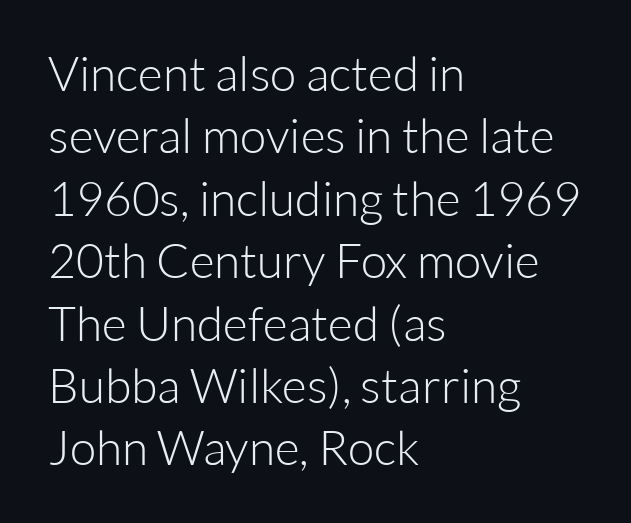
Q: Is the text bold? A: No.
Q: Is the text italic (slanted)? A: No, it is upright.
Q: Is the typeface a serif or a sans-serif typeface? A: Sans-serif.
Q: Is the text underlined? A: No.
Q: How is the paragraph aligned? A: Left-aligned.
Q: Is the spacing between letters normal or unusually wide? A: Normal.
Q: Is the spacing between lines tight, normal or loose? A: Normal.
Q: Width (condensed, normal, or wide)? A: Normal.
Q: Stroke contrast? A: Low.
Q: x-height? A: Medium.
Q: Monospaced? A: No.
